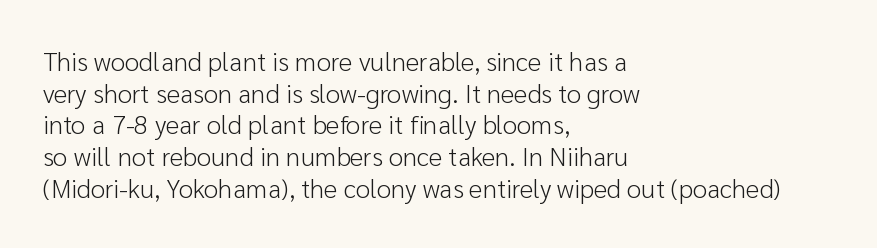
Nope, not italic — everything's standing straight. The font is comparable to plain body text, perhaps lighter. Inter-character spacing is left at the font's built-in metrics. The zone under the glyphs is completely vacant. These lines are set flush left with a ragged right edge.
